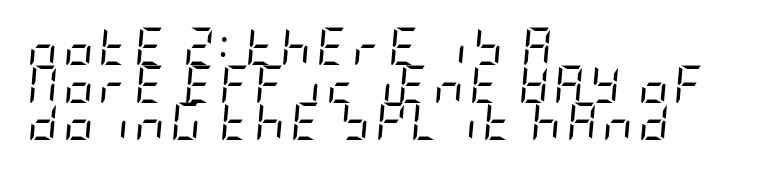
The image shows 37 px regular-weight, condensed type, italic (leaning right); set left-aligned, tight line spacing (1.02x), not underlined; low stroke contrast and a large x-height.
